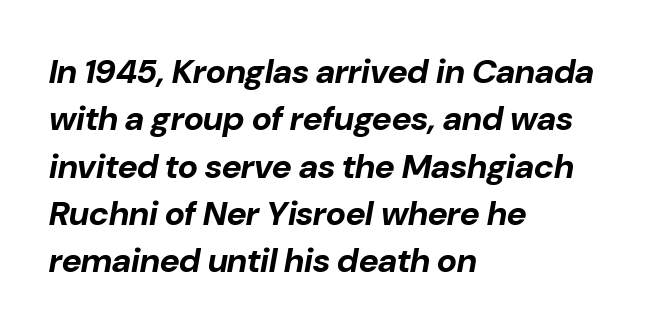
Q: Is the text bold? A: Yes.
Q: Is the text italic (slanted)? A: Yes, it leans right by about 10 degrees.
Q: Is the text underlined? A: No.
Q: How is the paragraph aligned? A: Left-aligned.
Q: Is the spacing between letters normal or unusually wide? A: Normal.
Q: Is the spacing between lines tight, normal or loose? A: Normal.
Q: Width (condensed, normal, or wide)? A: Normal.
Q: Stroke contrast? A: Low.
Q: x-height? A: Medium.
Q: Monospaced? A: No.
